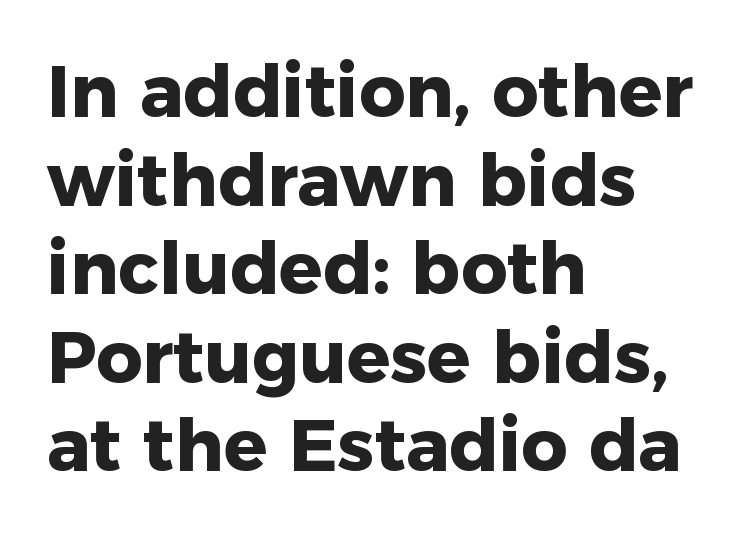
Q: Is the text bold? A: Yes.
Q: Is the text italic (slanted)? A: No, it is upright.
Q: Is the typeface a serif or a sans-serif typeface? A: Sans-serif.
Q: Is the text underlined? A: No.
Q: How is the paragraph aligned? A: Left-aligned.
Q: Is the spacing between letters normal or unusually wide? A: Normal.
Q: Width (condensed, normal, or wide)? A: Normal.
Q: Stroke contrast? A: Low.
Q: x-height? A: Medium.
Q: Monospaced? A: No.
